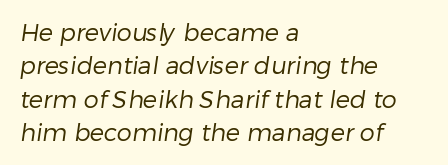
{"bold": "no", "underline": "no", "align": "left", "line_spacing": "normal", "line_spacing_ratio": 1.39, "letter_spacing": "normal", "letter_spacing_em": 0.0, "glyph_px": 24}
